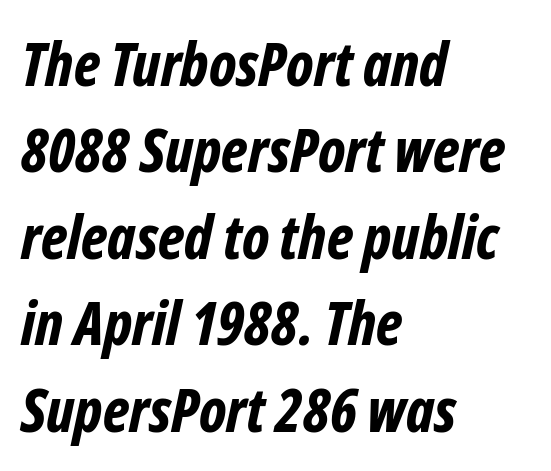
{"italic": "yes", "lean": "right", "slant_degrees": 12, "bold": "yes", "weight": "bold", "width": "condensed", "stroke_contrast": "low", "x_height": "medium", "monospaced": "no", "underline": "no", "align": "left", "line_spacing": "normal", "line_spacing_ratio": 1.44, "letter_spacing": "normal", "letter_spacing_em": 0.0, "glyph_px": 60}
